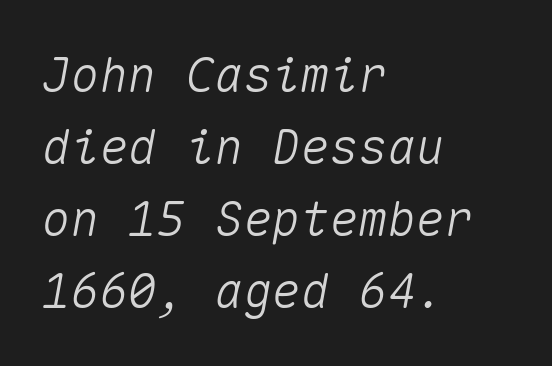
Q: Is the text italic (slanted)? A: Yes, it leans right by about 10 degrees.
Q: Is the text underlined? A: No.
Q: How is the paragraph aligned? A: Left-aligned.
Q: Is the spacing between letters normal or unusually wide? A: Normal.
Q: Is the spacing between lines tight, normal or loose? A: Normal.
Q: Width (condensed, normal, or wide)? A: Normal.
Q: Stroke contrast? A: Medium.
Q: x-height? A: Medium.
Q: Monospaced? A: Yes.
